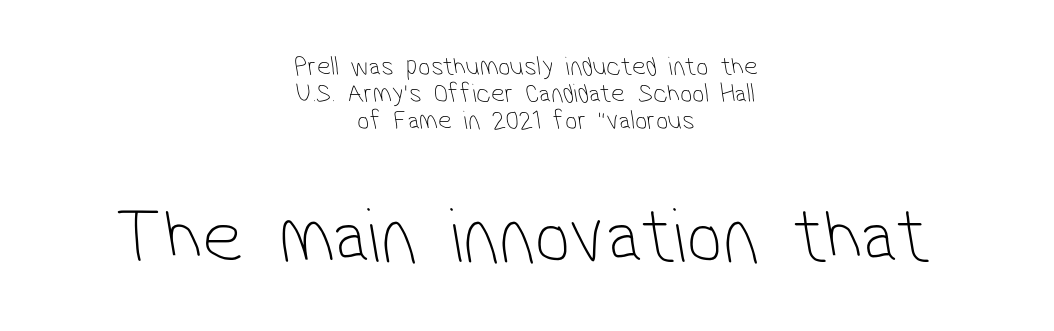
Q: Is the text bold? A: No.
Q: Is the typeface a serif or a sans-serif typeface? A: Sans-serif.
Q: Is the text underlined? A: No.
Q: How is the paragraph aligned? A: Centered.
Q: Is the spacing between letters normal or unusually wide? A: Normal.
Q: Is the spacing between lines tight, normal or loose? A: Tight.
Q: Which block of text is set in a larger size, the first (top) or the second (bottom)? A: The second (bottom) one.
Q: Width (condensed, normal, or wide)? A: Condensed.
Q: Stroke contrast? A: Low.
Q: x-height? A: Medium.
Q: Monospaced? A: No.
